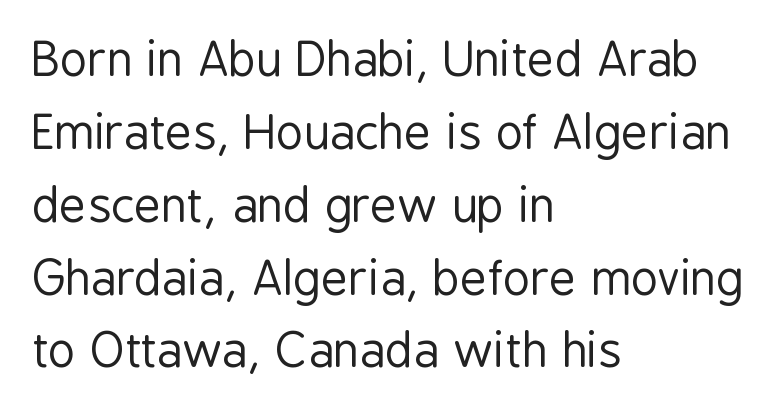
{"serif": "no", "italic": "no", "bold": "no", "weight": "regular", "width": "condensed", "stroke_contrast": "low", "x_height": "medium", "monospaced": "no", "underline": "no", "align": "left", "line_spacing": "normal", "line_spacing_ratio": 1.55, "letter_spacing": "normal", "letter_spacing_em": 0.0, "glyph_px": 47}
